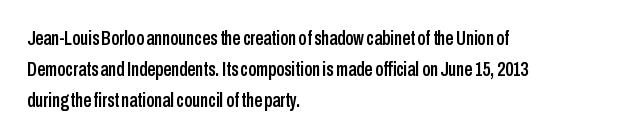
Q: Is the text italic (slanted)? A: No, it is upright.
Q: Is the text underlined? A: No.
Q: How is the paragraph aligned? A: Left-aligned.
Q: Is the spacing between letters normal or unusually wide? A: Normal.
Q: Is the spacing between lines tight, normal or loose? A: Normal.
